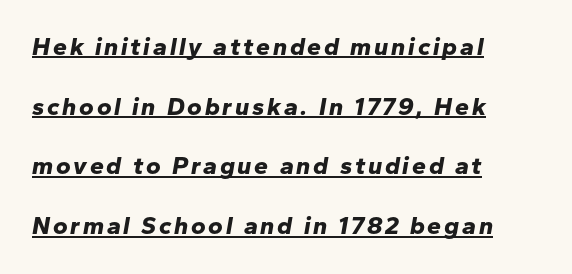
Q: Is the text bold? A: Yes.
Q: Is the text italic (slanted)? A: Yes, it leans right by about 10 degrees.
Q: Is the text underlined? A: Yes.
Q: How is the paragraph aligned? A: Left-aligned.
Q: Is the spacing between lines tight, normal or loose? A: Loose.
